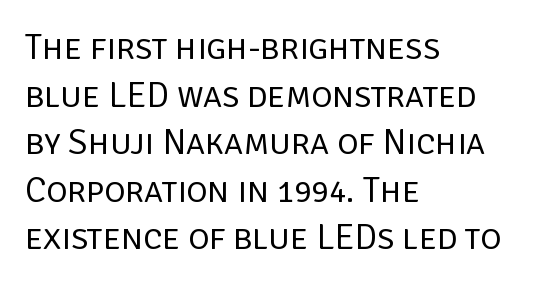
Ascenders rise straight up at ninety degrees. The characters display no serif detailing; their extremities are plain. These lines stack with their left ends in a neat column. Looks like regular typesetting: each glyph gets only the width it needs. The letters look calm and open, with moderate or lighter stems. Underline: absent.
